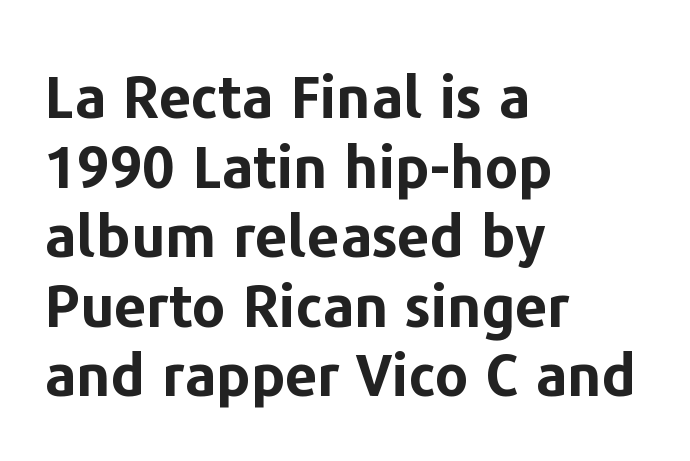
The font family rendered here belongs to the sans-serif group. Honestly, there is no underline to notice here at all. Here the glyphs are tracked normally, forming tight word shapes. These lines are set flush left with a ragged right edge. The specimen reads as upright at a glance.
